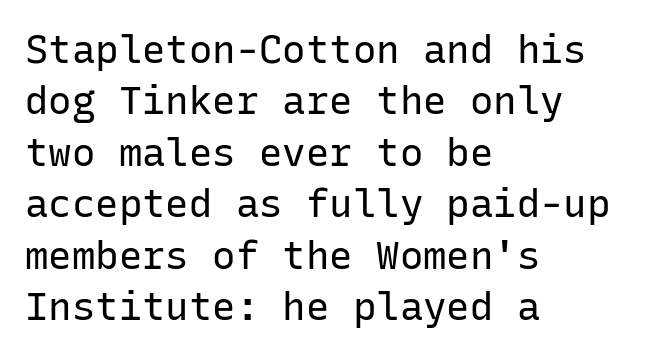
{"serif": "no", "italic": "no", "bold": "no", "weight": "regular", "width": "normal", "stroke_contrast": "low", "x_height": "medium", "monospaced": "yes", "underline": "no", "align": "left", "line_spacing": "normal", "line_spacing_ratio": 1.32, "letter_spacing": "normal", "letter_spacing_em": 0.0, "glyph_px": 39}
